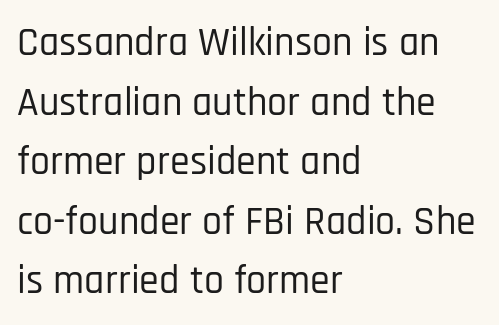
Each letter keeps its own natural width here, so spacing adapts to shape. Is the block centered? No — it sits flush against the left margin. Upright lettering throughout. The block of text has a typical density, with ordinary space between rows. A typesetter would label this face a sans. Quick note: underline off.
